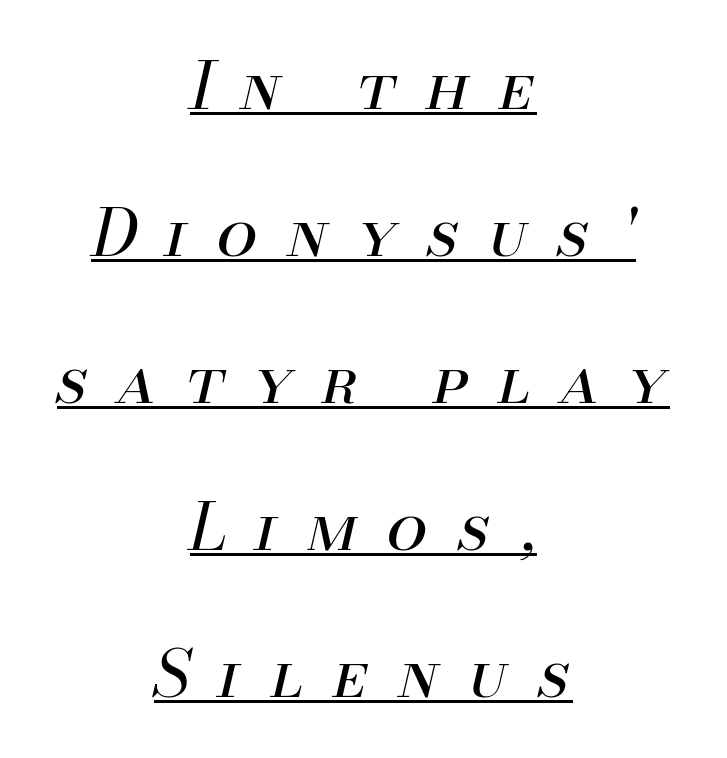
The glyphs are accompanied by a horizontal stroke just below them. Observe the wide spacing: letters keep a clear distance from each other. Characters are canted at an angle relative to the baseline's perpendicular. This rendering uses center alignment, leaving both contours irregular but symmetric. Whoever set this chose breathing room over compactness in the vertical rhythm.
